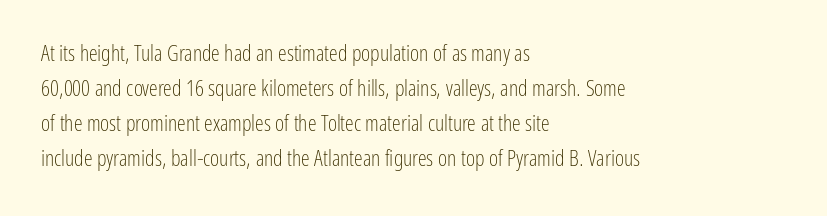
Q: Is the text bold? A: No.
Q: Is the text italic (slanted)? A: No, it is upright.
Q: Is the text underlined? A: No.
Q: How is the paragraph aligned? A: Left-aligned.
Q: Is the spacing between letters normal or unusually wide? A: Normal.
Q: Is the spacing between lines tight, normal or loose? A: Normal.
